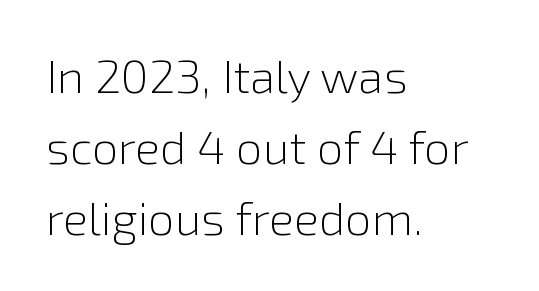
{"serif": "no", "italic": "no", "bold": "no", "weight": "light", "width": "normal", "stroke_contrast": "low", "x_height": "medium", "monospaced": "no", "underline": "no", "align": "left", "line_spacing": "normal", "line_spacing_ratio": 1.51, "letter_spacing": "normal", "letter_spacing_em": 0.0, "glyph_px": 47}
